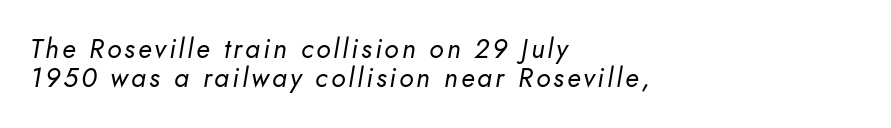
The lettering tilts uniformly, giving the passage an italic look. Clear beneath every line of the passage. The font sits on the lighter half of the weight spectrum, regular included. In CSS terms this would be text-align: left. Is there much room between lines? No — they nearly touch.
